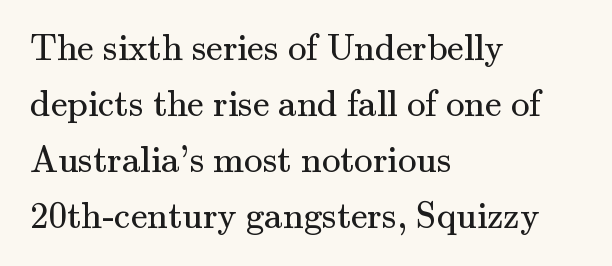
Q: Is the text bold? A: No.
Q: Is the text italic (slanted)? A: No, it is upright.
Q: Is the typeface a serif or a sans-serif typeface? A: Serif.
Q: Is the text underlined? A: No.
Q: How is the paragraph aligned? A: Left-aligned.
Q: Is the spacing between letters normal or unusually wide? A: Normal.
Q: Is the spacing between lines tight, normal or loose? A: Normal.
Q: Width (condensed, normal, or wide)? A: Normal.
Q: Stroke contrast? A: Medium.
Q: x-height? A: Small.
Q: Monospaced? A: No.
